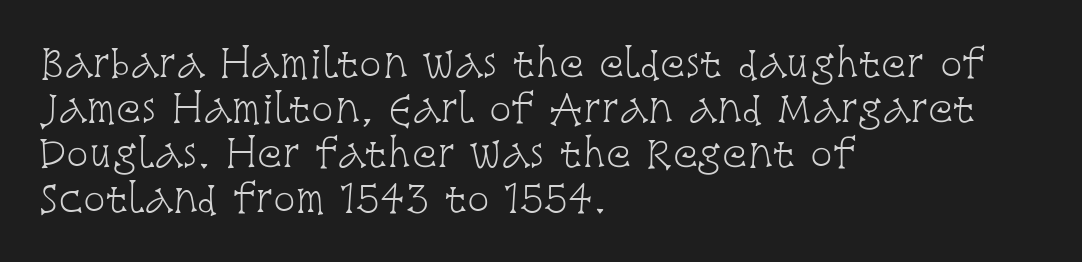
Q: Is the text bold? A: No.
Q: Is the text italic (slanted)? A: No, it is upright.
Q: Is the typeface a serif or a sans-serif typeface? A: Serif.
Q: Is the text underlined? A: No.
Q: How is the paragraph aligned? A: Left-aligned.
Q: Is the spacing between letters normal or unusually wide? A: Normal.
Q: Width (condensed, normal, or wide)? A: Condensed.
Q: Stroke contrast? A: Low.
Q: x-height? A: Large.
Q: Monospaced? A: No.
